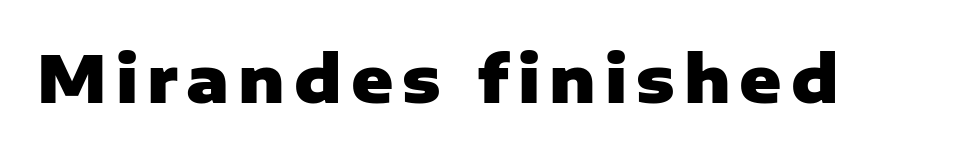
The typography opts for an upright posture over an oblique one. A clean baseline with only descenders dipping below it. You could not count columns in this text — the font is proportionally spaced. The rendering uses a bold face; every stroke is thick and dark.
